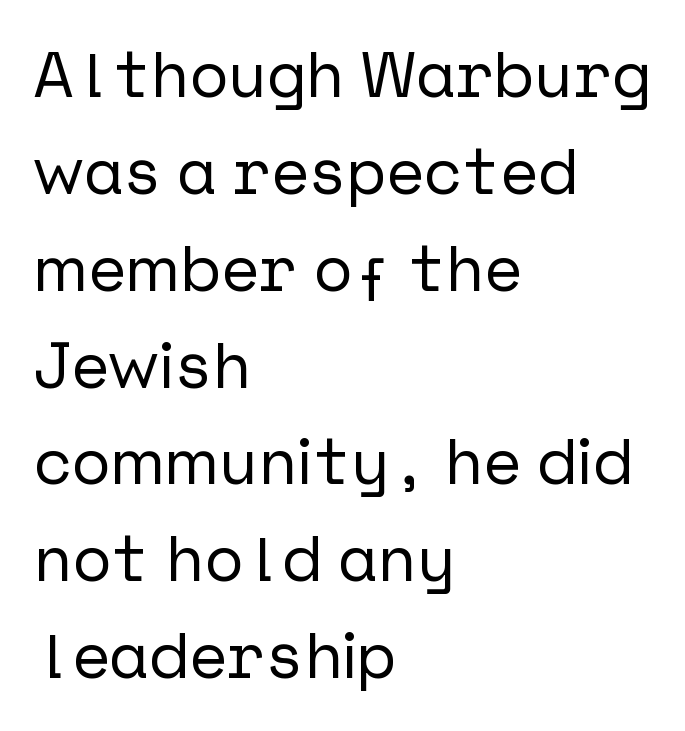
Q: Is the text italic (slanted)? A: No, it is upright.
Q: Is the typeface a serif or a sans-serif typeface? A: Sans-serif.
Q: Is the text underlined? A: No.
Q: How is the paragraph aligned? A: Left-aligned.
Q: Is the spacing between letters normal or unusually wide? A: Normal.
Q: Is the spacing between lines tight, normal or loose? A: Normal.
Q: Width (condensed, normal, or wide)? A: Normal.
Q: Stroke contrast? A: Low.
Q: x-height? A: Medium.
